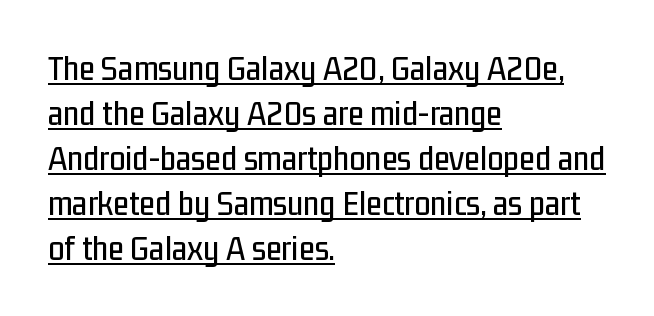
This rendering employs a face without finishing strokes, i.e., a sans-serif. In terms of posture, this sample is upright. Do the characters align in a grid? No, the font is proportional. Inter-character spacing is left at the font's built-in metrics.
